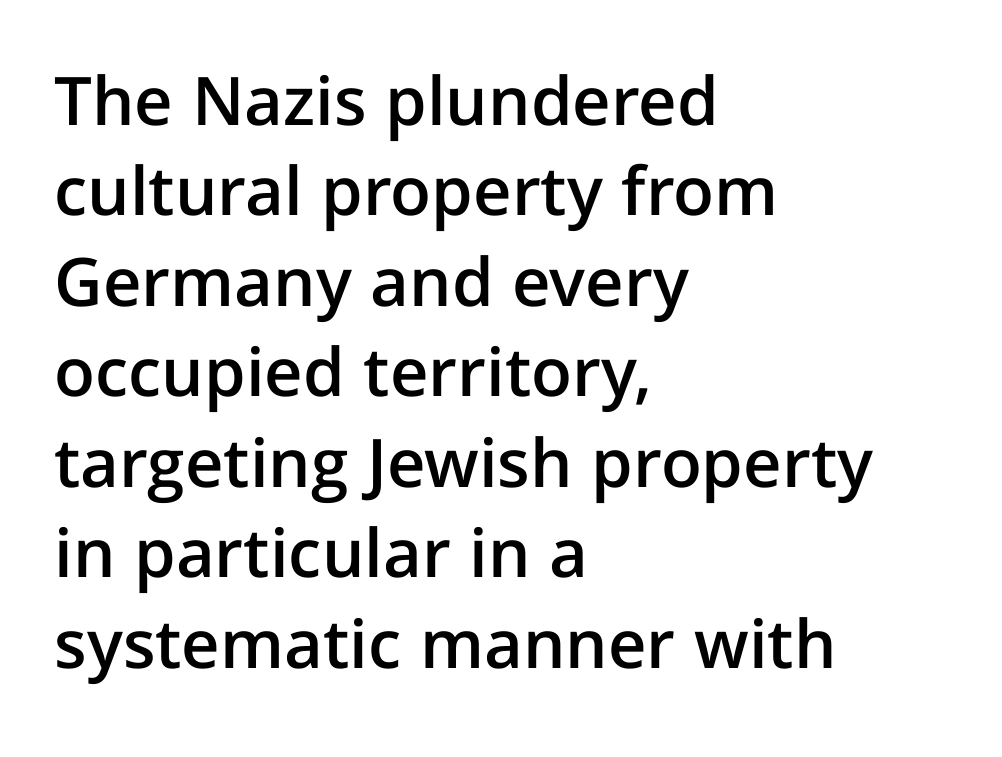
Q: Is the text bold? A: Semi-bold.
Q: Is the text italic (slanted)? A: No, it is upright.
Q: Is the typeface a serif or a sans-serif typeface? A: Sans-serif.
Q: Is the text underlined? A: No.
Q: How is the paragraph aligned? A: Left-aligned.
Q: Is the spacing between letters normal or unusually wide? A: Normal.
Q: Is the spacing between lines tight, normal or loose? A: Normal.
Q: Width (condensed, normal, or wide)? A: Normal.
Q: Stroke contrast? A: Low.
Q: x-height? A: Medium.
Q: Monospaced? A: No.
